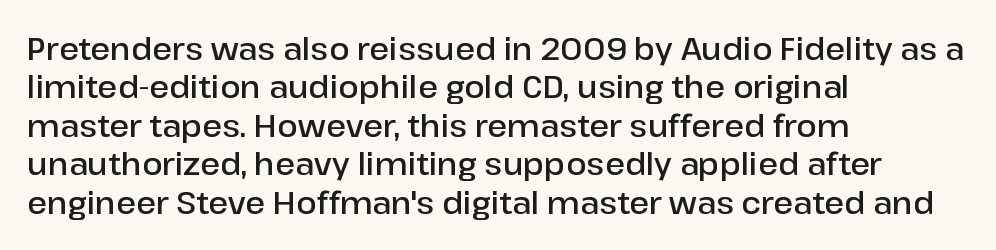
The image shows 30 px semibold sans-serif type, upright; set left-aligned, normal line spacing (1.28x), normal letter spacing, not underlined; low stroke contrast and a medium x-height.
